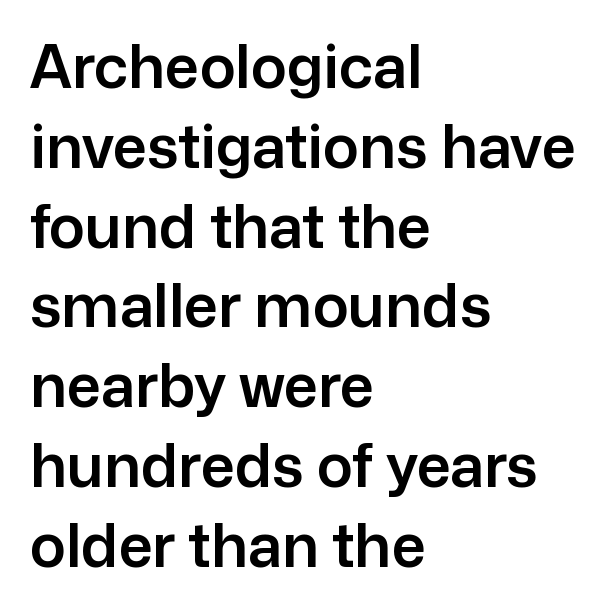
The image shows 60 px sans-serif type, upright; set left-aligned, normal line spacing (1.33x), normal letter spacing, not underlined; low stroke contrast and a medium x-height.
